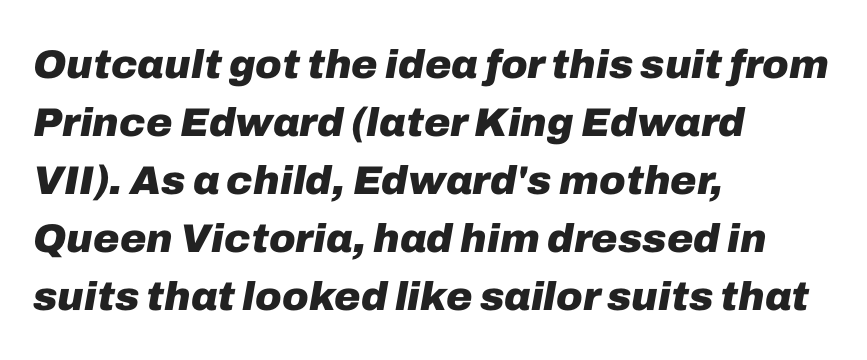
A bare baseline throughout the passage. Nobody touched the tracking dial on this one. The lines in this sample share a left origin and differ only in where they stop. Plenty of ink on the page — the face is bold. If you measured baseline to baseline, you'd find a middling distance. Style check: oblique.
